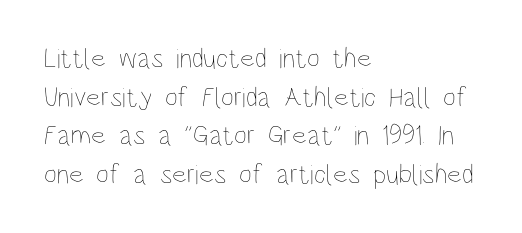
Q: Is the text bold? A: No.
Q: Is the text italic (slanted)? A: No, it is upright.
Q: Is the text underlined? A: No.
Q: How is the paragraph aligned? A: Left-aligned.
Q: Is the spacing between letters normal or unusually wide? A: Normal.
Q: Is the spacing between lines tight, normal or loose? A: Normal.
Q: Width (condensed, normal, or wide)? A: Condensed.
Q: Stroke contrast? A: Low.
Q: x-height? A: Large.
Q: Monospaced? A: No.
